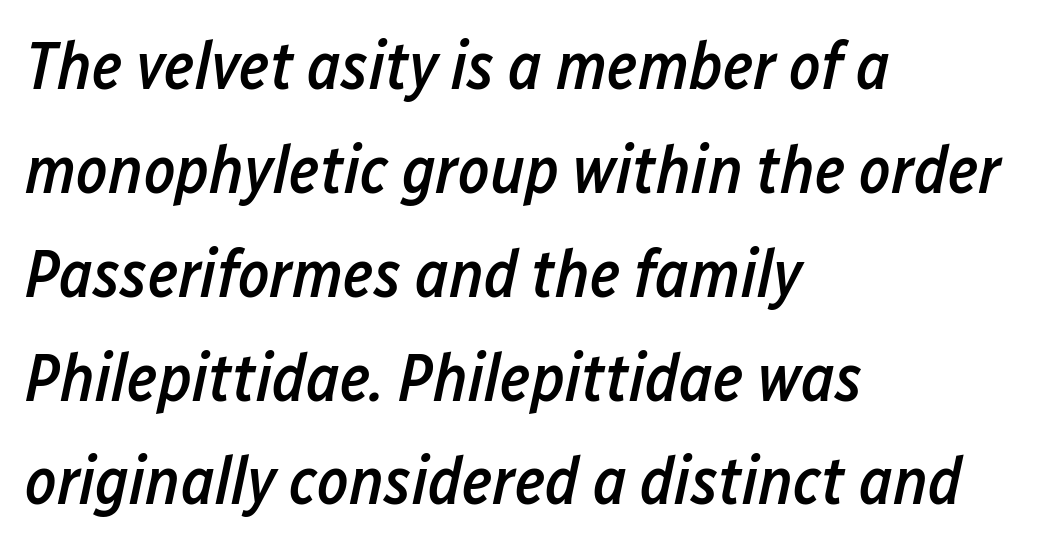
The image shows 67 px semibold, condensed type, italic (leaning right); set left-aligned, normal line spacing (1.55x), normal letter spacing, not underlined; low stroke contrast and a medium x-height.
